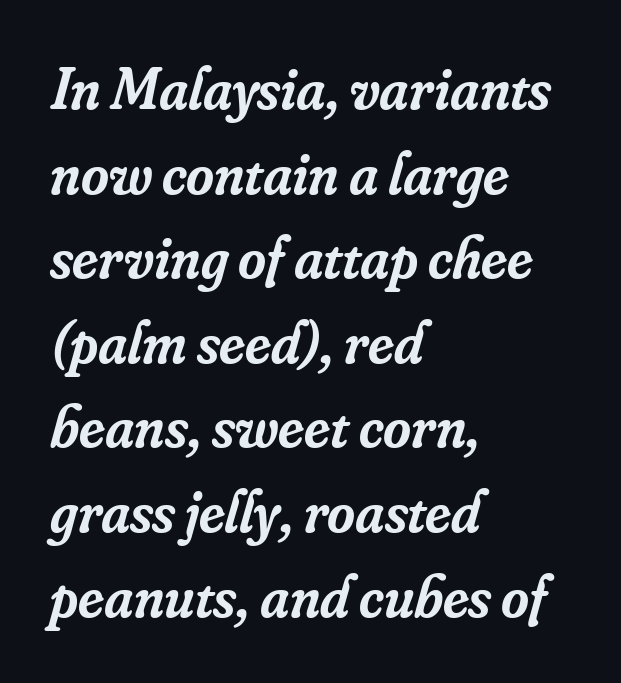
{"serif": "yes", "italic": "yes", "lean": "right", "slant_degrees": 16, "bold": "semi", "weight": "semibold", "width": "normal", "stroke_contrast": "low", "x_height": "small", "monospaced": "no", "underline": "no", "align": "left", "line_spacing": "normal", "line_spacing_ratio": 1.41, "letter_spacing": "normal", "letter_spacing_em": 0.0, "glyph_px": 60}
